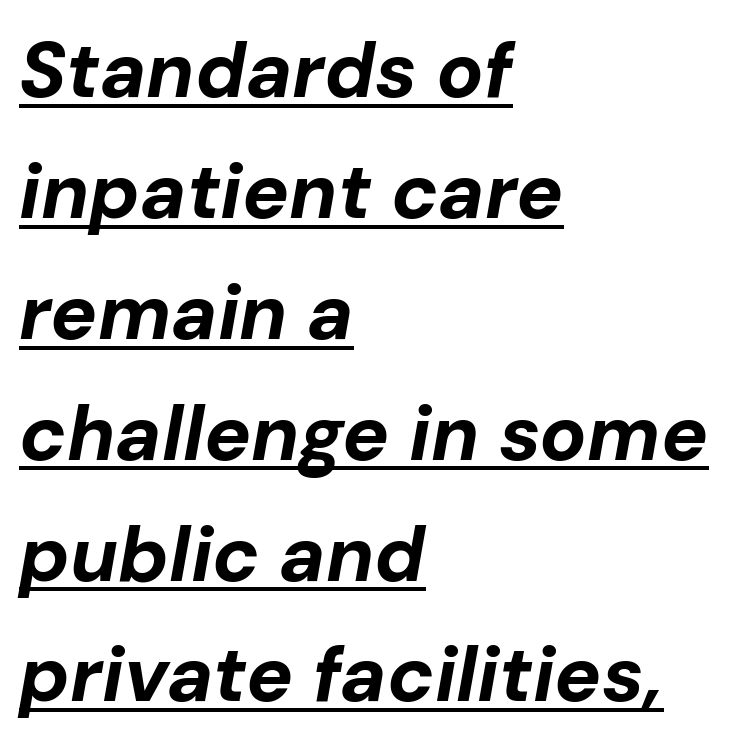
A typesetter would mark this as italic. A typesetter would call this proportional, since set widths differ per character. Notice how the passage keeps a crisp vertical edge on the left only. Is the letter spacing exaggerated? No — it looks like the ordinary default. Interline gaps are of average width in this sample. A typographer would call this underscored text.
